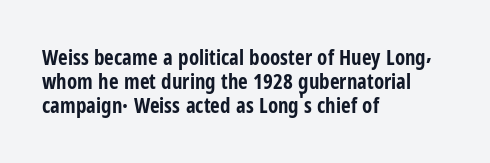
The lines are quadded left. Underlining? Definitely not there. Default kerning and tracking; the words read as compact shapes. Every stem runs plumb, perpendicular to the baseline. This is heavy type, rendered in bold. In terms of leading, this rendering errs on the cramped side.
